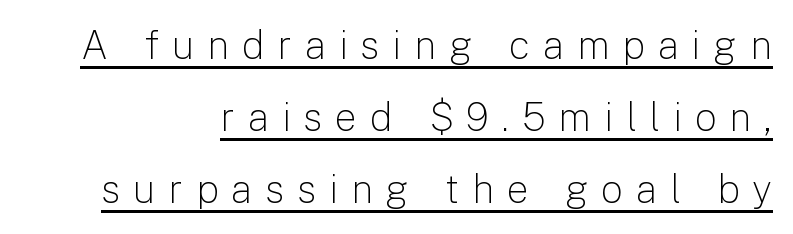
{"serif": "no", "italic": "no", "bold": "no", "weight": "light", "width": "normal", "stroke_contrast": "low", "x_height": "medium", "monospaced": "no", "underline": "yes", "align": "right", "line_spacing_ratio": 1.85, "letter_spacing": "wide", "letter_spacing_em": 0.33, "glyph_px": 39}
